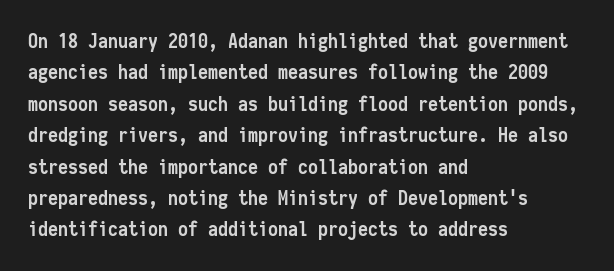
Ascenders rise straight up at ninety degrees. Just letters on the line, the space beneath them empty. Normally led — the rows are evenly, conventionally spaced. Here the glyphs are tracked normally, forming tight word shapes. The characters look thick and weighty, a clear bold.
